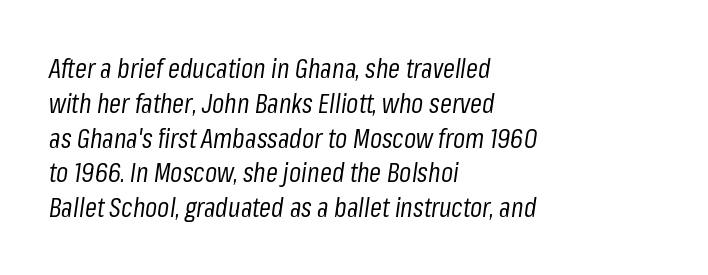
The image shows 27 px text type, italic (leaning right); set left-aligned, normal line spacing (1.29x), normal letter spacing, not underlined.
